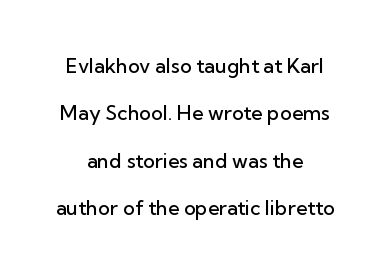
Q: Is the text bold? A: Semi-bold.
Q: Is the text italic (slanted)? A: No, it is upright.
Q: Is the text underlined? A: No.
Q: How is the paragraph aligned? A: Centered.
Q: Is the spacing between letters normal or unusually wide? A: Normal.
Q: Is the spacing between lines tight, normal or loose? A: Loose.
